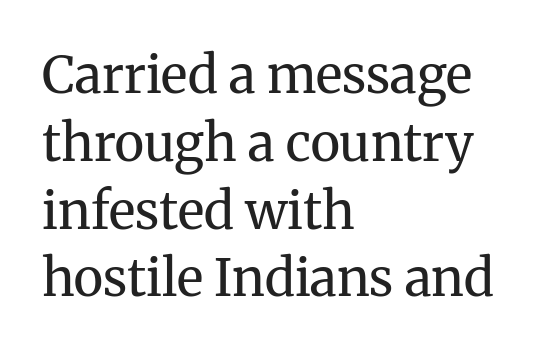
Q: Is the text bold? A: No.
Q: Is the text italic (slanted)? A: No, it is upright.
Q: Is the typeface a serif or a sans-serif typeface? A: Serif.
Q: Is the text underlined? A: No.
Q: How is the paragraph aligned? A: Left-aligned.
Q: Is the spacing between letters normal or unusually wide? A: Normal.
Q: Is the spacing between lines tight, normal or loose? A: Normal.
Q: Width (condensed, normal, or wide)? A: Normal.
Q: Stroke contrast? A: Medium.
Q: x-height? A: Medium.
Q: Monospaced? A: No.
